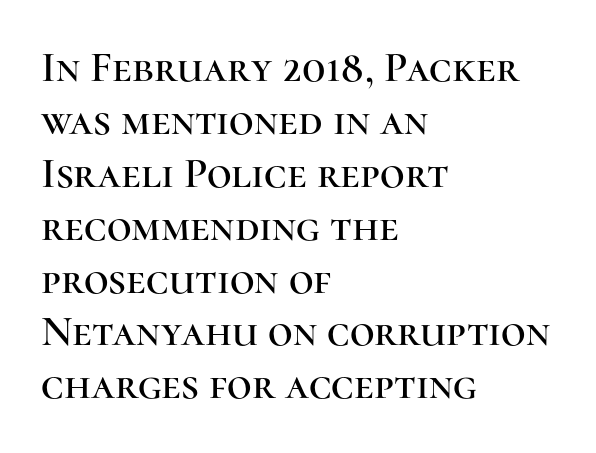
Q: Is the text italic (slanted)? A: No, it is upright.
Q: Is the typeface a serif or a sans-serif typeface? A: Serif.
Q: Is the text underlined? A: No.
Q: How is the paragraph aligned? A: Left-aligned.
Q: Is the spacing between letters normal or unusually wide? A: Normal.
Q: Width (condensed, normal, or wide)? A: Normal.
Q: Stroke contrast? A: High.
Q: x-height? A: Medium.
Q: Monospaced? A: No.
